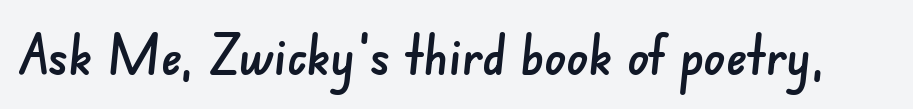
Q: Is the typeface a serif or a sans-serif typeface? A: Sans-serif.
Q: Is the text underlined? A: No.
Q: Is the spacing between letters normal or unusually wide? A: Normal.
Q: Width (condensed, normal, or wide)? A: Normal.
Q: Stroke contrast? A: Low.
Q: x-height? A: Small.
Q: Monospaced? A: No.
